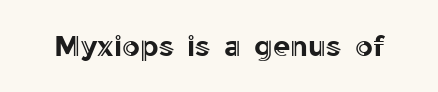
The foot of each line stays bare and open. The rendering keeps characters at their native spacing. These lines were composed using upright roman letters. Proportional: the letters do not fall into vertical columns.
